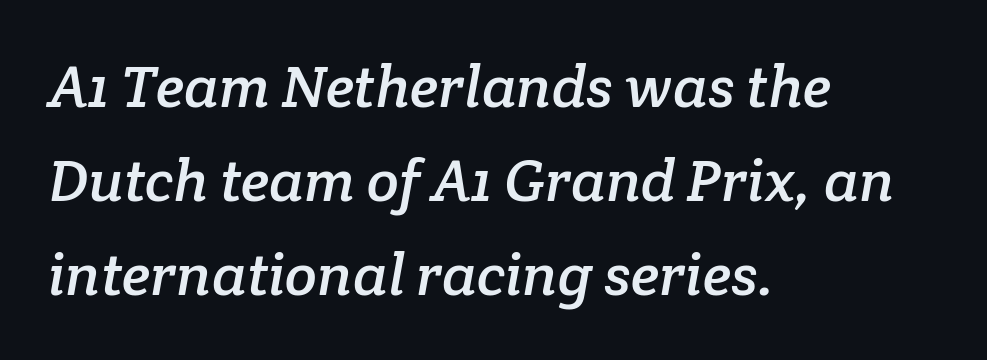
{"serif": "yes", "width": "normal", "stroke_contrast": "low", "x_height": "medium", "monospaced": "no", "underline": "no", "align": "left", "line_spacing": "normal", "line_spacing_ratio": 1.59, "letter_spacing": "normal", "letter_spacing_em": 0.0, "glyph_px": 59}
